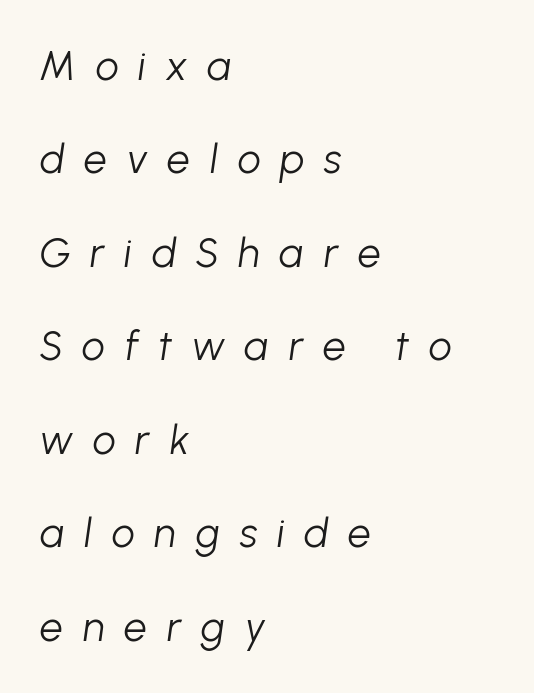
The image shows 41 px light type, italic (leaning right); set left-aligned, loose line spacing (2.28x), unusually wide letter spacing (+0.48 em), not underlined; low stroke contrast and a medium x-height.
